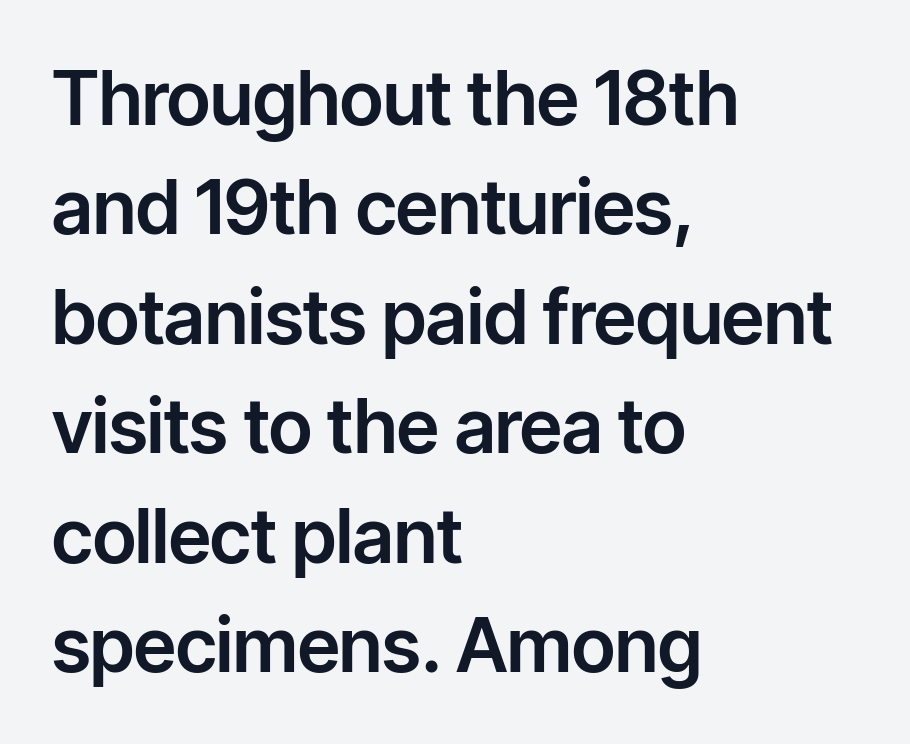
Q: Is the text italic (slanted)? A: No, it is upright.
Q: Is the typeface a serif or a sans-serif typeface? A: Sans-serif.
Q: Is the text underlined? A: No.
Q: How is the paragraph aligned? A: Left-aligned.
Q: Is the spacing between letters normal or unusually wide? A: Normal.
Q: Is the spacing between lines tight, normal or loose? A: Normal.
Q: Width (condensed, normal, or wide)? A: Normal.
Q: Stroke contrast? A: Low.
Q: x-height? A: Medium.
Q: Monospaced? A: No.
